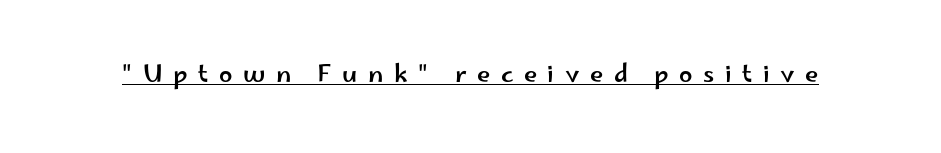
The image shows 24 px text type, upright; set unusually wide letter spacing (+0.44 em), underlined.
